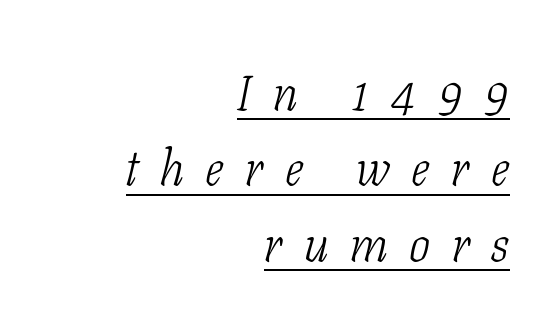
The image shows 50 px light, condensed serif type, italic (leaning right); set right-aligned, normal line spacing (1.51x), unusually wide letter spacing (+0.43 em), underlined; low stroke contrast and a medium x-height.
